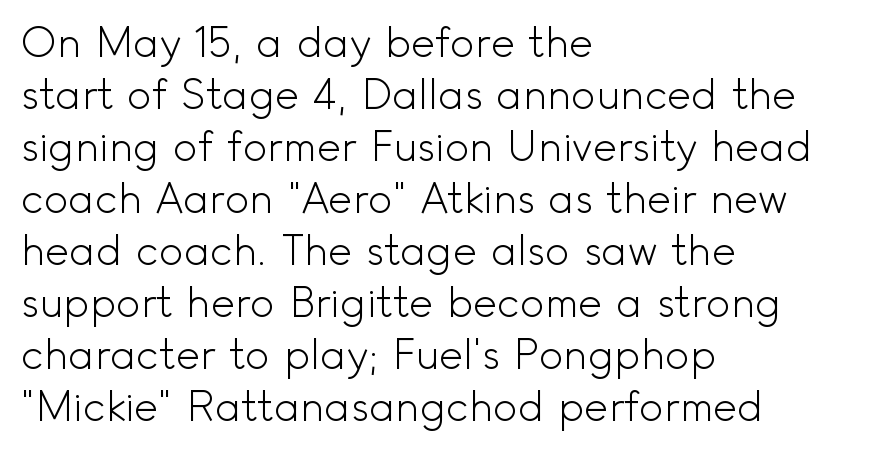
The image shows 41 px light sans-serif type, upright; set left-aligned, normal line spacing (1.27x), normal letter spacing, not underlined; a small x-height.
